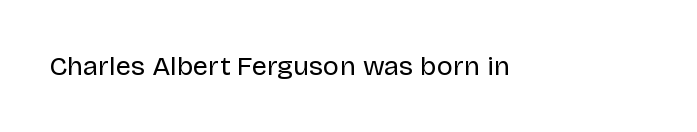
Q: Is the text bold? A: No.
Q: Is the text italic (slanted)? A: No, it is upright.
Q: Is the text underlined? A: No.
Q: Is the spacing between letters normal or unusually wide? A: Normal.
